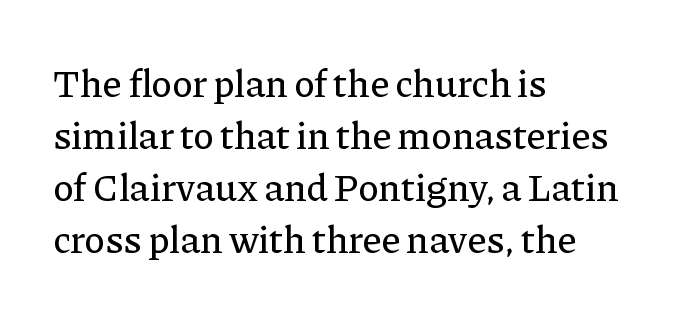
Q: Is the text italic (slanted)? A: No, it is upright.
Q: Is the typeface a serif or a sans-serif typeface? A: Serif.
Q: Is the text underlined? A: No.
Q: How is the paragraph aligned? A: Left-aligned.
Q: Is the spacing between letters normal or unusually wide? A: Normal.
Q: Is the spacing between lines tight, normal or loose? A: Normal.
Q: Width (condensed, normal, or wide)? A: Normal.
Q: Stroke contrast? A: Low.
Q: x-height? A: Medium.
Q: Monospaced? A: No.
